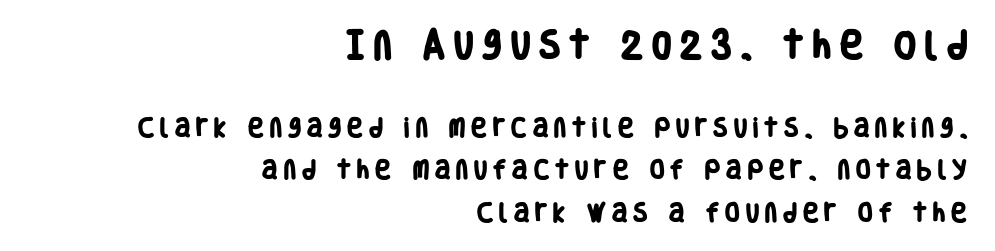
Heft: maximum for text — a bold. Does the bottom block carry the larger type? No, the top block does. To sum up the face: it is a sans, with no serifs. How would I describe the line gaps? Wide and relaxed. The rag falls on the left side of this text block.
